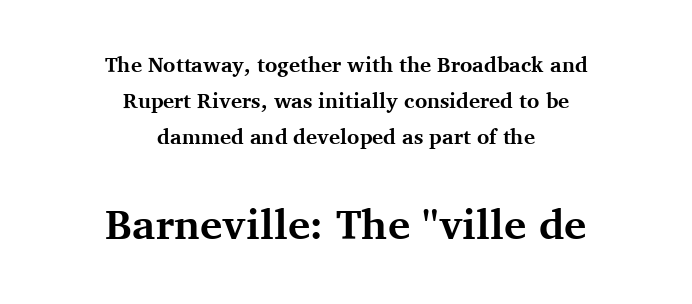
A serif font was chosen for this passage. You could not count columns in this text — the font is proportionally spaced. Compare the two chunks: the lower has the greater cap height. Students, this is bold: see how much ink each stroke carries. You can tell it's not italic because the verticals are truly vertical. Letters rest on an invisible, unmarked baseline.
